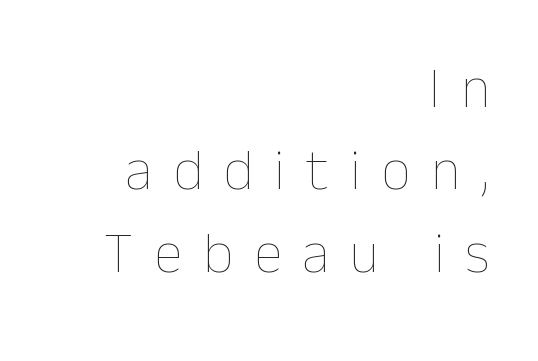
{"italic": "no", "bold": "no", "weight": "thin", "width": "normal", "stroke_contrast": "low", "x_height": "medium", "monospaced": "no", "underline": "no", "align": "right", "line_spacing": "normal", "line_spacing_ratio": 1.42, "letter_spacing": "wide", "letter_spacing_em": 0.36, "glyph_px": 58}
